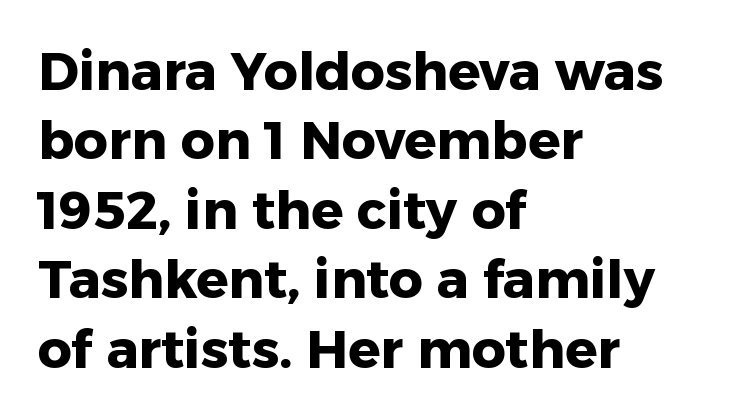
Vertical spacing — default. Character widths vary here, with narrow letters taking less room than wide ones. The axis of the letterforms is exactly vertical. On the weight axis this lands at bold, roughly 700. Spacing between characters is what you'd get straight out of the box. Layout note: lines flush left.
